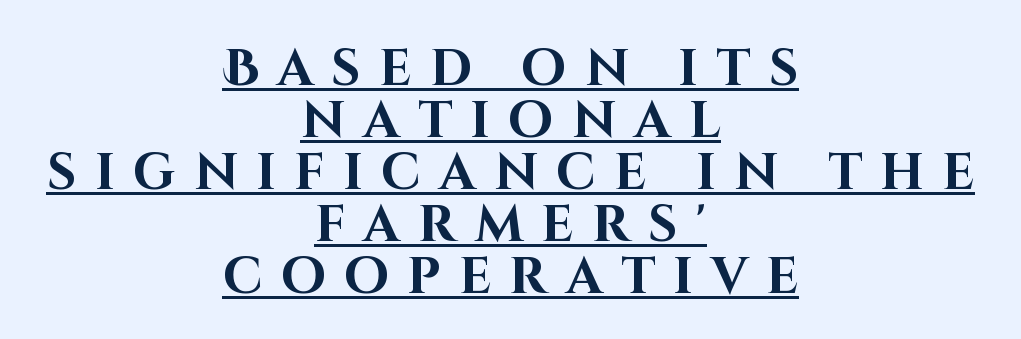
The image shows 51 px bold sans-serif type, upright; set centered, tight line spacing (1.02x), unusually wide letter spacing (+0.36 em), underlined; high stroke contrast and a large x-height.
